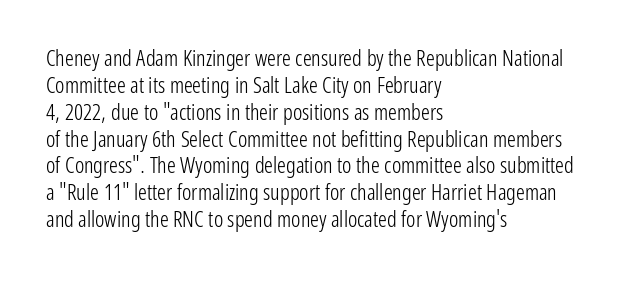
{"italic": "no", "bold": "no", "underline": "no", "align": "left", "line_spacing_ratio": 1.22, "letter_spacing": "normal", "letter_spacing_em": 0.0, "glyph_px": 22}
